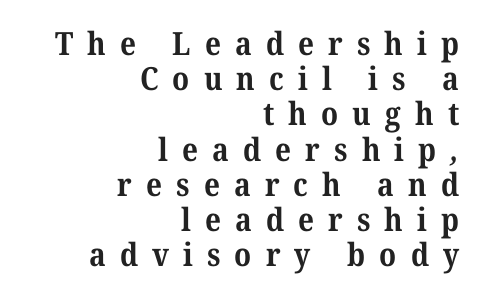
In terms of leading, this rendering errs on the cramped side. This rendering widens character spacing well past its baseline value. To sum up the face: it has serifs. Here the designer chose a conventional face with non-uniform glyph widths. Underline: absent.
